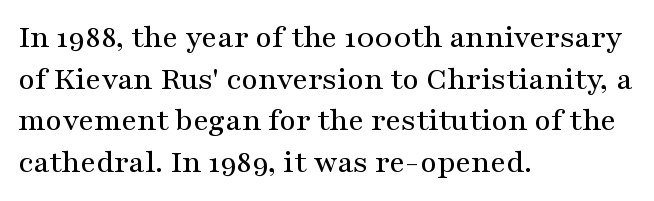
Q: Is the text italic (slanted)? A: No, it is upright.
Q: Is the typeface a serif or a sans-serif typeface? A: Serif.
Q: Is the text underlined? A: No.
Q: How is the paragraph aligned? A: Left-aligned.
Q: Is the spacing between letters normal or unusually wide? A: Normal.
Q: Is the spacing between lines tight, normal or loose? A: Normal.
Q: Width (condensed, normal, or wide)? A: Wide.
Q: Stroke contrast? A: Medium.
Q: x-height? A: Medium.
Q: Monospaced? A: No.
